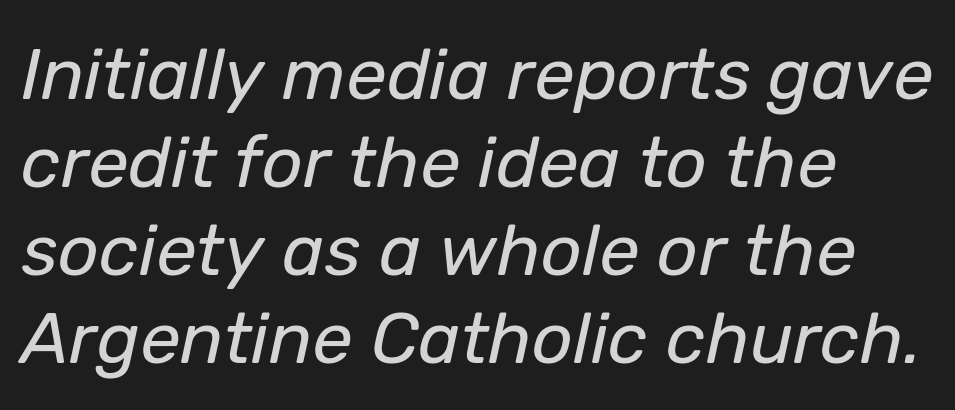
The image shows 72 px regular-weight type, italic (leaning right); set left-aligned, line spacing 1.22x, normal letter spacing, not underlined; low stroke contrast and a medium x-height.
